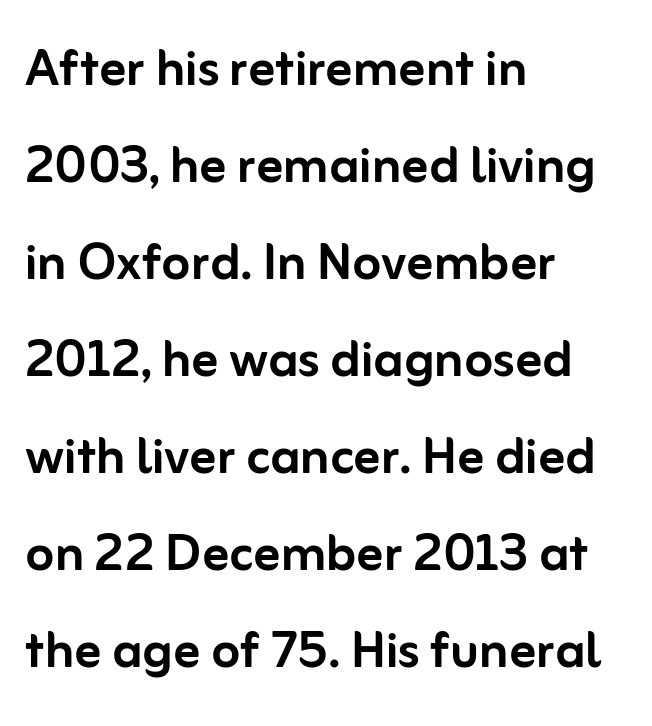
The horizontal fit of the characters is conventional and even. Horizontal bands of white between lines are of average thickness. Compared with a centered layout, this one pins lines to the left instead. I'd call this a sans setting — the letters go barefoot. Proportional: the letters do not fall into vertical columns. The letters stand straight up with perfectly vertical stems.
